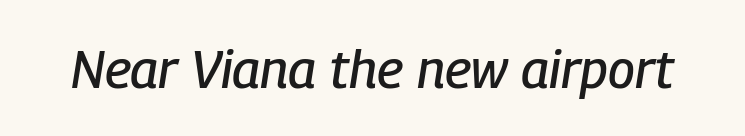
{"italic": "yes", "lean": "right", "slant_degrees": 9, "width": "condensed", "stroke_contrast": "low", "x_height": "medium", "monospaced": "no", "underline": "no", "letter_spacing": "normal", "letter_spacing_em": 0.0, "glyph_px": 53}
